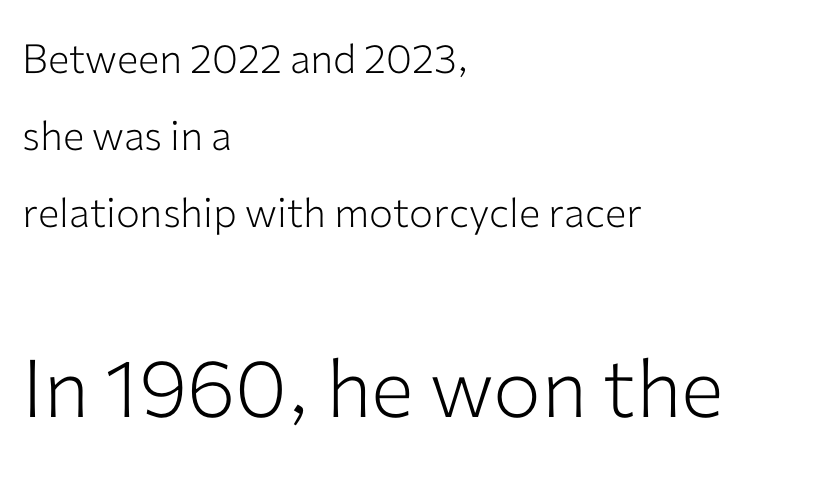
Where is the straight margin? On the left. These lines are rendered in a variable-pitch font. Note: smaller setting up top, larger setting below. The font family rendered here belongs to the sans-serif group.
